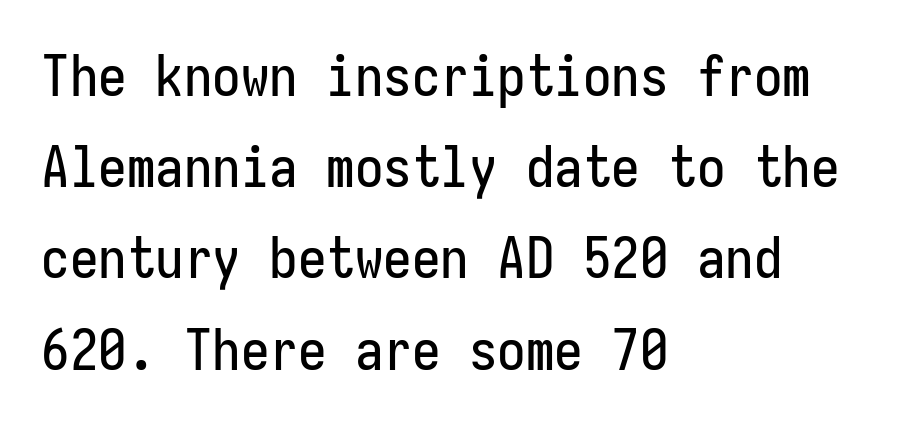
{"serif": "no", "italic": "no", "width": "condensed", "stroke_contrast": "low", "x_height": "medium", "monospaced": "yes", "underline": "no", "align": "left", "line_spacing": "normal", "line_spacing_ratio": 1.6, "letter_spacing": "normal", "letter_spacing_em": 0.0, "glyph_px": 57}
